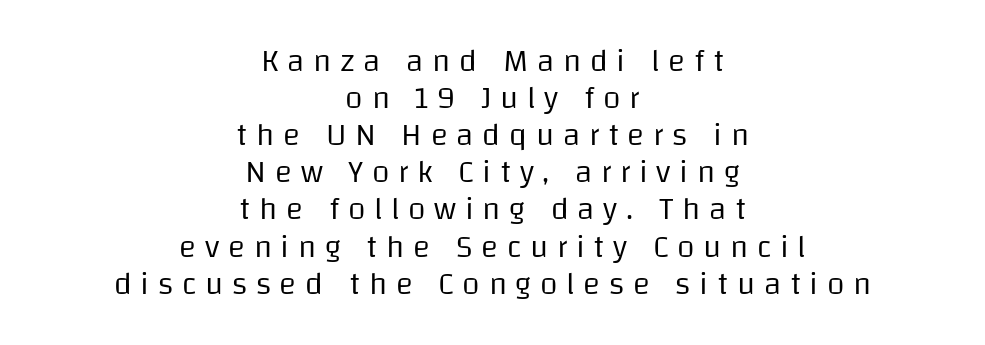
It's the straight-up-and-down kind of type. The typesetter chose a symmetrical, centered arrangement here. The rendering shows plain stroke endings on the letterforms — a sans-serif design. Bare-footed words on every line. Here the glyphs are tracked loosely, breaking word shapes into spaced letters. Weight: regular or lighter.
